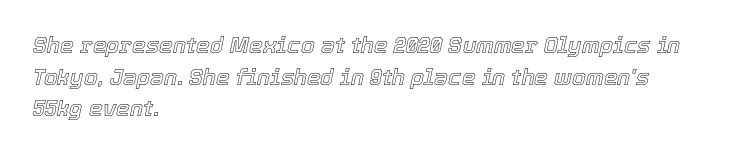
{"italic": "yes", "lean": "right", "slant_degrees": 12, "underline": "no", "align": "left", "line_spacing": "normal", "line_spacing_ratio": 1.44, "letter_spacing": "normal", "letter_spacing_em": 0.0, "glyph_px": 22}
